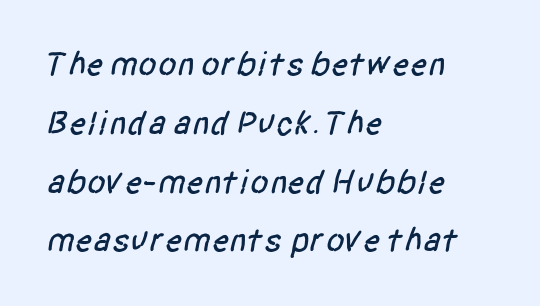
{"serif": "no", "width": "condensed", "stroke_contrast": "low", "x_height": "large", "monospaced": "no", "underline": "no", "align": "left", "line_spacing_ratio": 1.73, "letter_spacing": "normal", "letter_spacing_em": 0.0, "glyph_px": 34}
